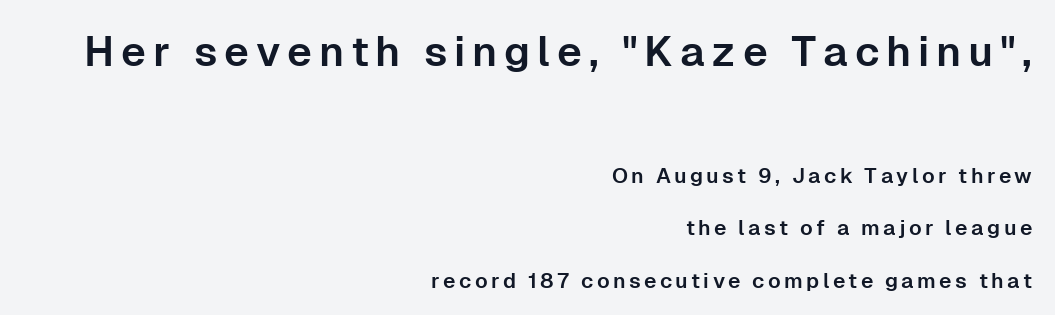
Quick note: interline space is abundant. Casual observation: everything's shoved over to the right. Grotesque or geometric, the face here clearly has no serifs. Spacing verdict: proportional, widths tailored to each character. Descenders are the only things crossing below the line.
